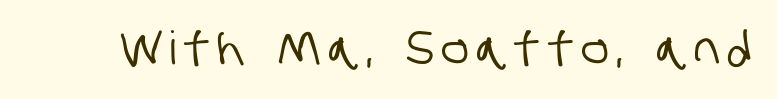
{"serif": "no", "width": "condensed", "stroke_contrast": "low", "x_height": "large", "monospaced": "no", "underline": "no", "glyph_px": 46}
